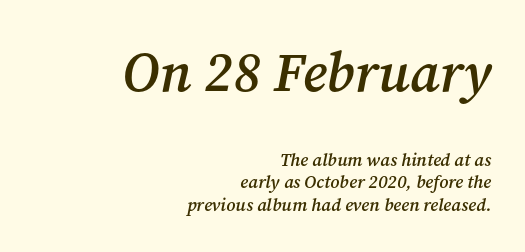
The image shows 55 px semibold serif type, italic (leaning right); set right-aligned, normal line spacing (1.25x), normal letter spacing, not underlined; the first (top) block is 3.06x larger; medium stroke contrast and a medium x-height.
